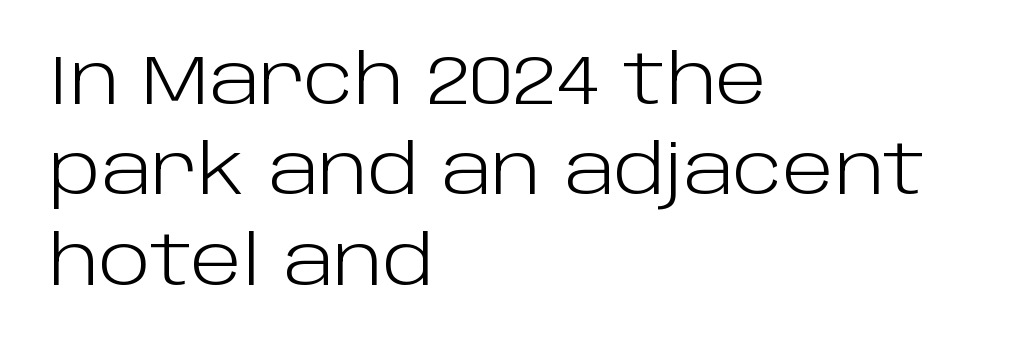
{"serif": "no", "italic": "no", "bold": "no", "weight": "light", "width": "normal", "stroke_contrast": "low", "x_height": "large", "monospaced": "no", "underline": "no", "align": "left", "line_spacing": "normal", "line_spacing_ratio": 1.33, "letter_spacing": "normal", "letter_spacing_em": 0.0, "glyph_px": 68}
